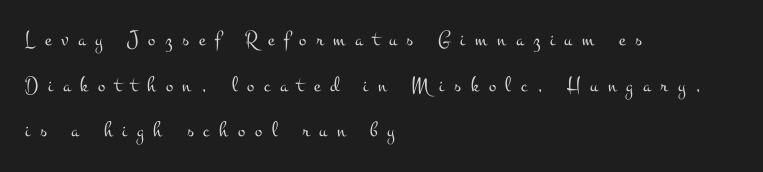
{"bold": "no", "underline": "no", "align": "left", "line_spacing": "loose", "line_spacing_ratio": 2.07, "letter_spacing": "wide", "letter_spacing_em": 0.44, "glyph_px": 22}
